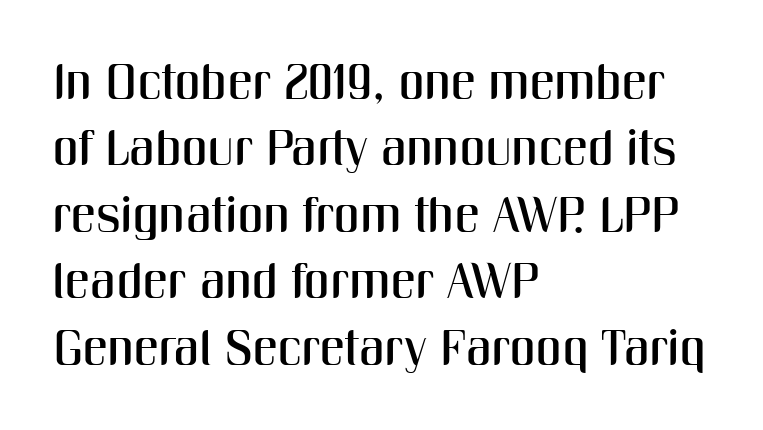
The image shows 50 px condensed sans-serif type, upright; set left-aligned, normal line spacing (1.33x), normal letter spacing, not underlined; medium stroke contrast and a medium x-height.
